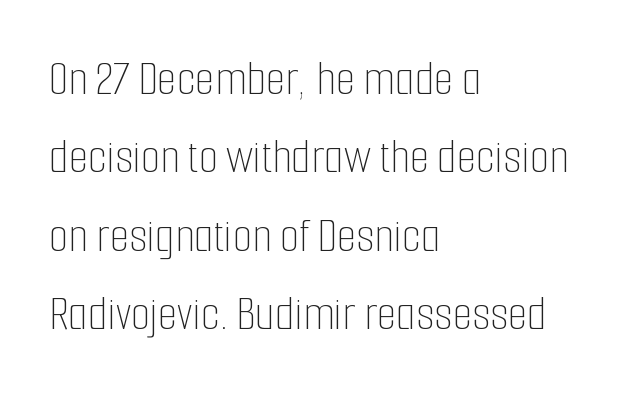
Q: Is the text bold? A: No.
Q: Is the text italic (slanted)? A: No, it is upright.
Q: Is the text underlined? A: No.
Q: How is the paragraph aligned? A: Left-aligned.
Q: Is the spacing between letters normal or unusually wide? A: Normal.
Q: Is the spacing between lines tight, normal or loose? A: Normal.
Q: Width (condensed, normal, or wide)? A: Condensed.
Q: Stroke contrast? A: Low.
Q: x-height? A: Medium.
Q: Monospaced? A: No.
